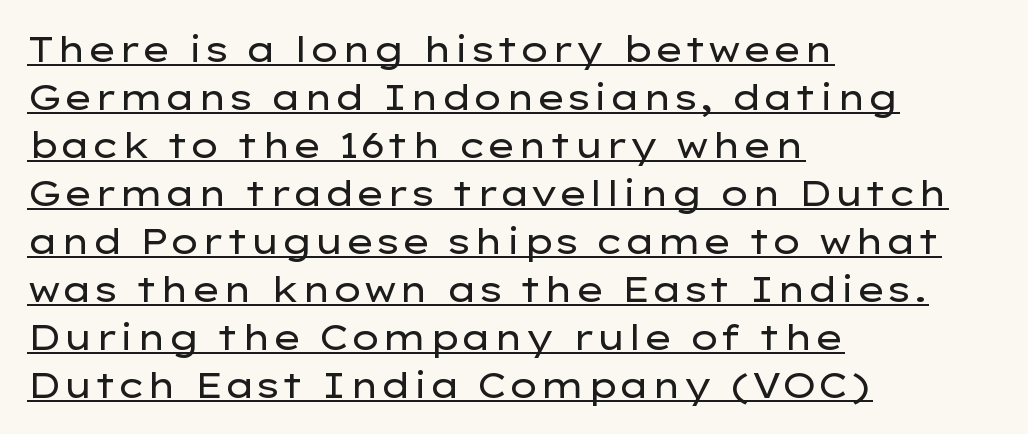
The image shows 35 px regular-weight, wide sans-serif type, upright; set left-aligned, normal line spacing (1.37x), normal letter spacing, underlined; low stroke contrast and a medium x-height.
